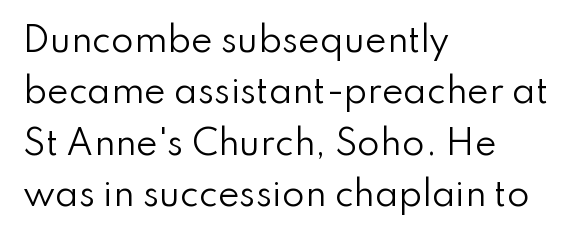
The image shows 33 px regular-weight sans-serif type, upright; set left-aligned, normal line spacing (1.56x), normal letter spacing, not underlined; low stroke contrast and a small x-height.
